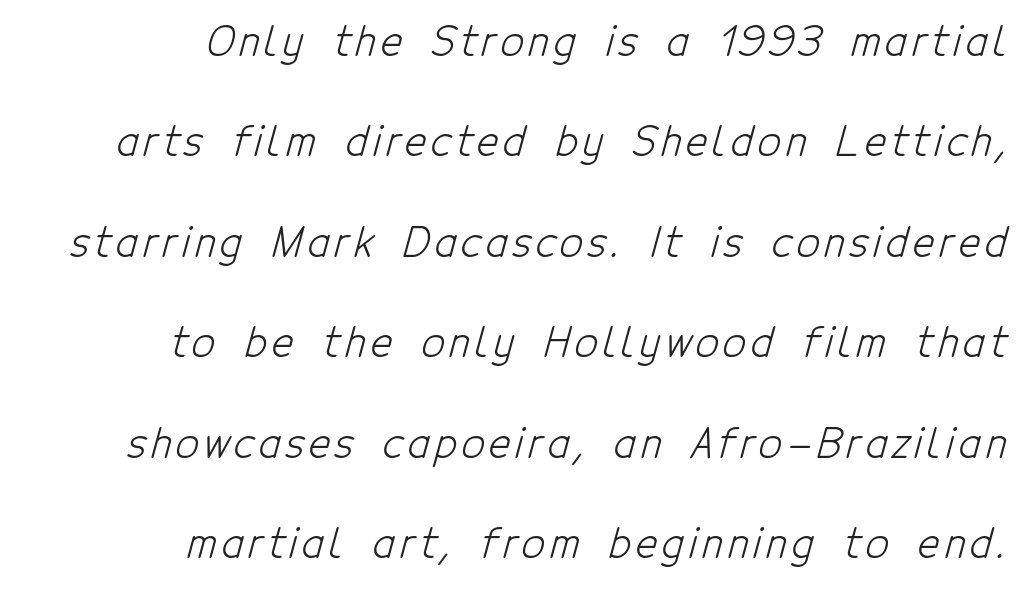
{"serif": "no", "bold": "no", "weight": "light", "width": "condensed", "stroke_contrast": "low", "x_height": "medium", "monospaced": "no", "underline": "no", "align": "right", "line_spacing": "loose", "line_spacing_ratio": 2.45, "glyph_px": 41}
